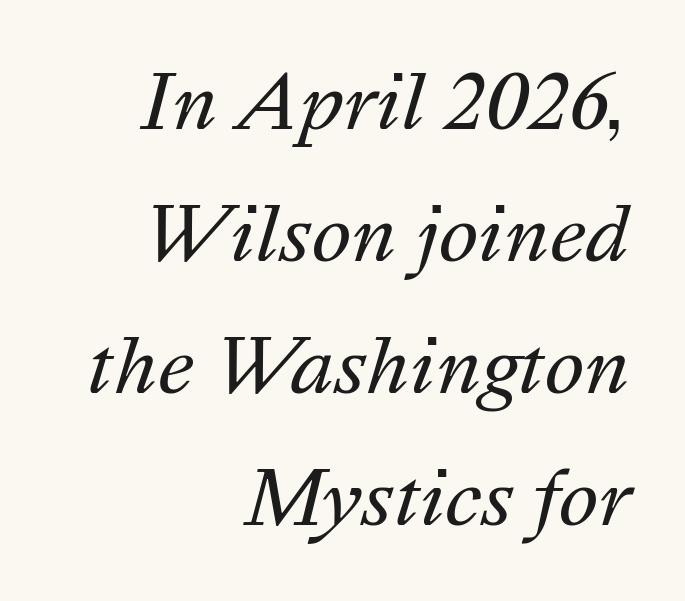
Q: Is the text bold? A: No.
Q: Is the text italic (slanted)? A: Yes, it leans right by about 16 degrees.
Q: Is the text underlined? A: No.
Q: How is the paragraph aligned? A: Right-aligned.
Q: Is the spacing between letters normal or unusually wide? A: Normal.
Q: Width (condensed, normal, or wide)? A: Normal.
Q: Stroke contrast? A: Medium.
Q: x-height? A: Medium.
Q: Monospaced? A: No.
